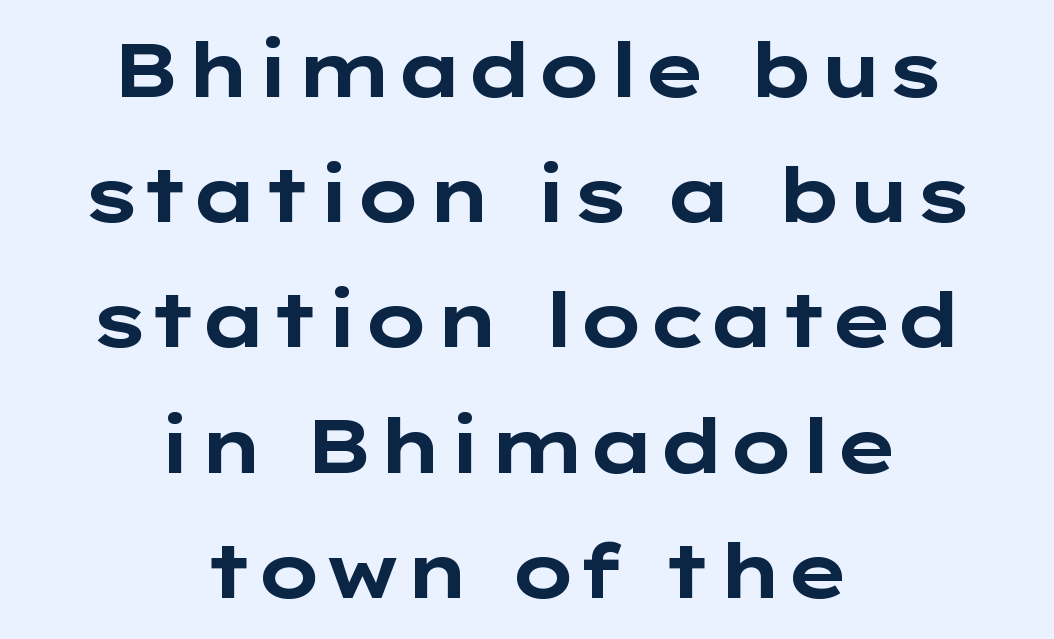
The image shows 75 px bold, wide sans-serif type, upright; set centered, normal line spacing (1.67x), normal letter spacing, not underlined; low stroke contrast and a medium x-height.
